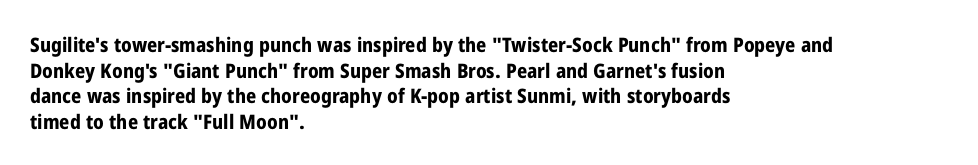
Q: Is the text bold? A: Yes.
Q: Is the text italic (slanted)? A: No, it is upright.
Q: Is the text underlined? A: No.
Q: How is the paragraph aligned? A: Left-aligned.
Q: Is the spacing between letters normal or unusually wide? A: Normal.
Q: Is the spacing between lines tight, normal or loose? A: Normal.
